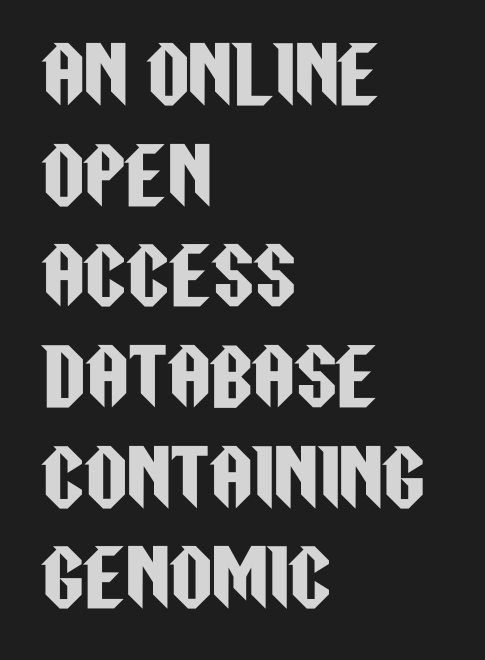
The image shows 74 px condensed sans-serif type, upright; set left-aligned, normal line spacing (1.36x), normal letter spacing, not underlined; low stroke contrast and a large x-height.
